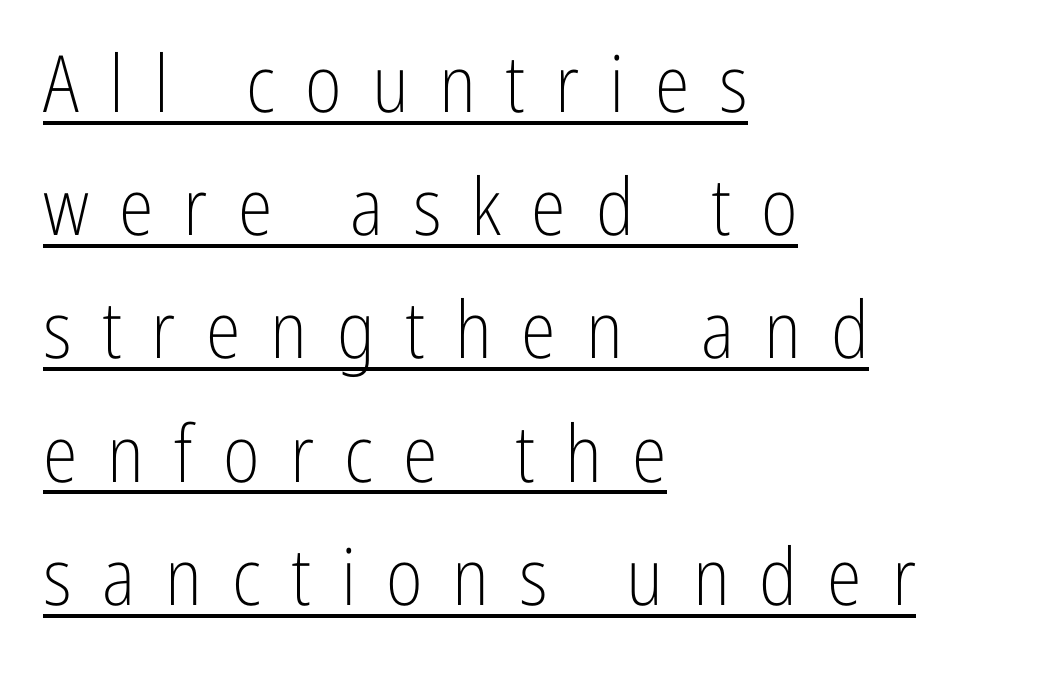
Q: Is the text bold? A: No.
Q: Is the text italic (slanted)? A: No, it is upright.
Q: Is the typeface a serif or a sans-serif typeface? A: Sans-serif.
Q: Is the text underlined? A: Yes.
Q: How is the paragraph aligned? A: Left-aligned.
Q: Is the spacing between letters normal or unusually wide? A: Unusually wide.
Q: Is the spacing between lines tight, normal or loose? A: Normal.
Q: Width (condensed, normal, or wide)? A: Condensed.
Q: Stroke contrast? A: Low.
Q: x-height? A: Medium.
Q: Monospaced? A: No.
